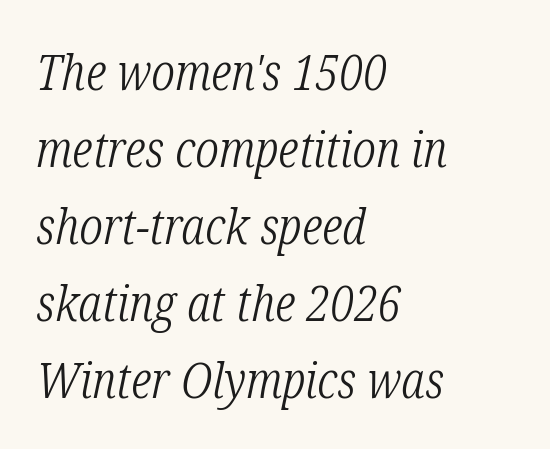
The image shows 50 px light, condensed serif type, italic (leaning right); set left-aligned, normal line spacing (1.54x), normal letter spacing, not underlined; low stroke contrast and a medium x-height.
